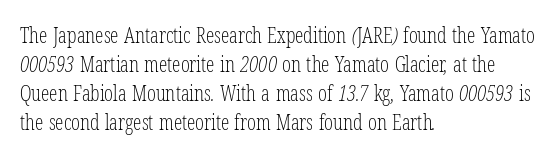
Q: Is the text bold? A: No.
Q: Is the text underlined? A: No.
Q: How is the paragraph aligned? A: Left-aligned.
Q: Is the spacing between letters normal or unusually wide? A: Normal.
Q: Is the spacing between lines tight, normal or loose? A: Normal.
